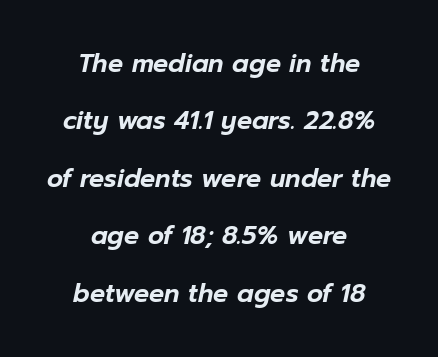
Quick note: interline space is abundant. Compared with a flush-left layout, this one balances lines on the center instead. The tracking reads as untouched default to a designer's eye. The gap between lines stays unmarked. An italicized treatment has been applied to the whole sample.
